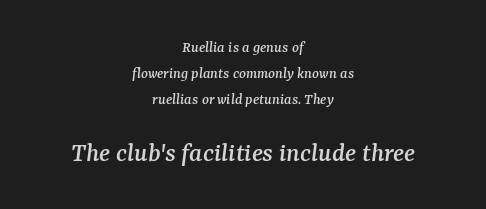
The image shows 28 px serif type, italic (leaning right); set centered, normal line spacing (1.61x), normal letter spacing, not underlined; the second (bottom) block is 1.75x larger; medium stroke contrast and a medium x-height.
